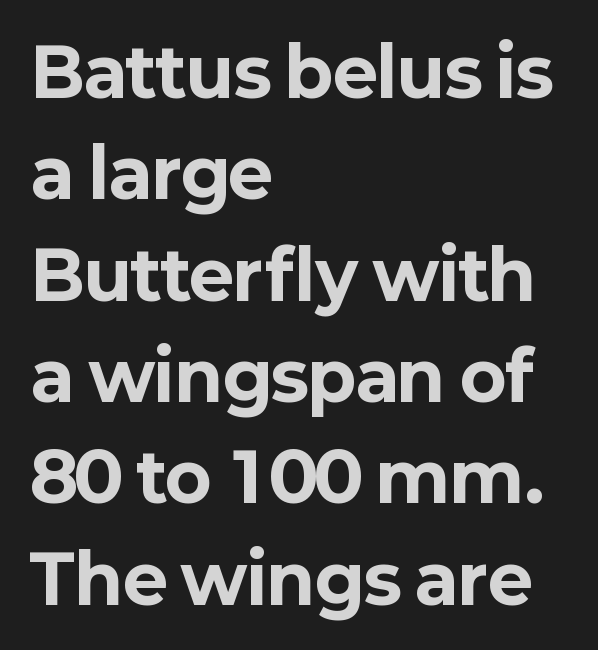
The rows are spaced the way most documents space them. Weight: bold. Letterform terminals end flat and unadorned throughout the passage. Letter spacing: default. The typesetter chose a ragged-right arrangement here.
